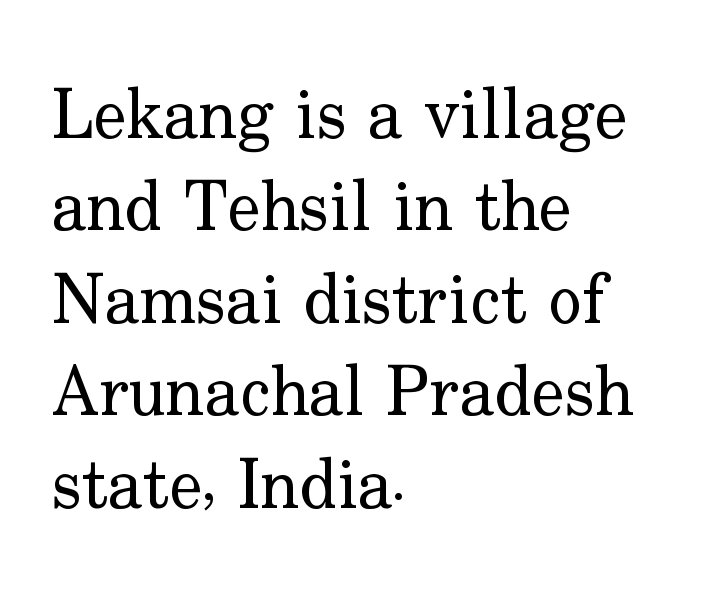
The image shows 70 px regular-weight serif type, upright; set left-aligned, normal line spacing (1.32x), normal letter spacing, not underlined; low stroke contrast and a small x-height.
